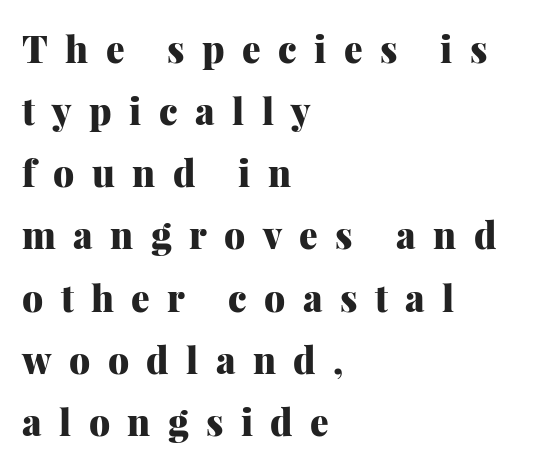
{"serif": "yes", "italic": "no", "bold": "yes", "weight": "heavy", "width": "normal", "stroke_contrast": "medium", "x_height": "medium", "monospaced": "no", "underline": "no", "align": "left", "line_spacing": "normal", "line_spacing_ratio": 1.68, "letter_spacing": "wide", "letter_spacing_em": 0.47, "glyph_px": 37}
